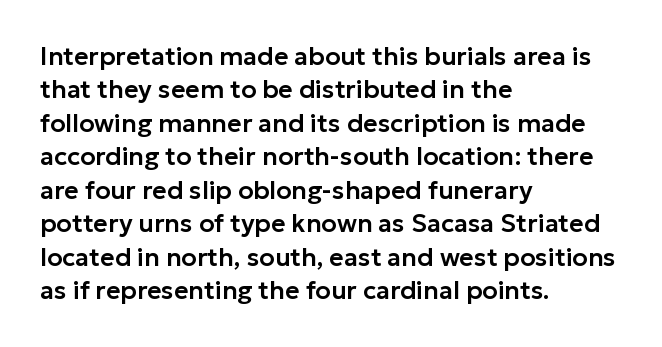
The image shows 25 px text type, upright; set left-aligned, normal line spacing (1.34x), normal letter spacing, not underlined.
